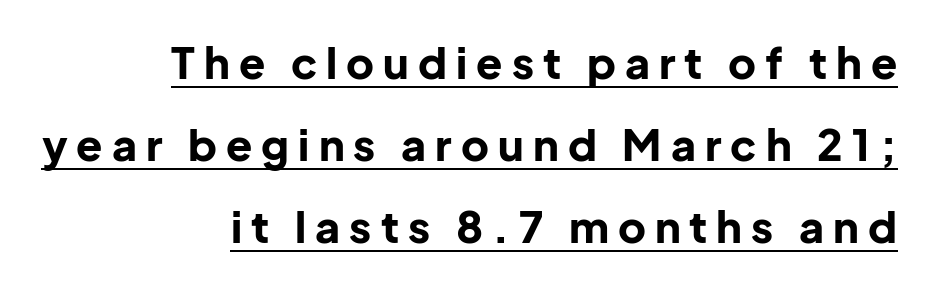
The image shows 43 px bold sans-serif type, upright; set right-aligned, loose line spacing (1.91x), unusually wide letter spacing (+0.21 em), underlined; low stroke contrast and a medium x-height.
